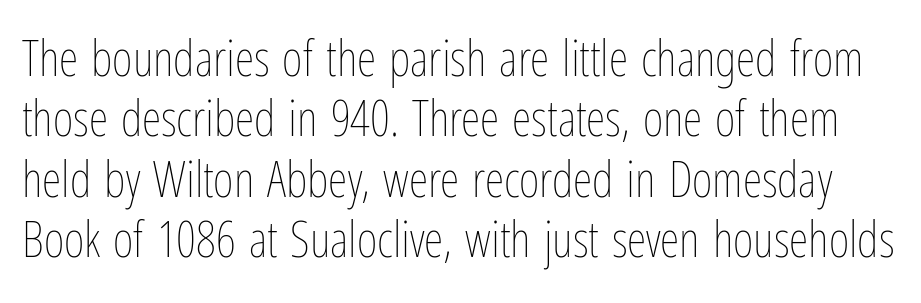
The gaps between neighbouring characters are ordinary and unremarkable. The face used here is proportionally spaced, like ordinary book or web type. Stems here are at most as thick as an everyday book face. Upright lettering throughout.
